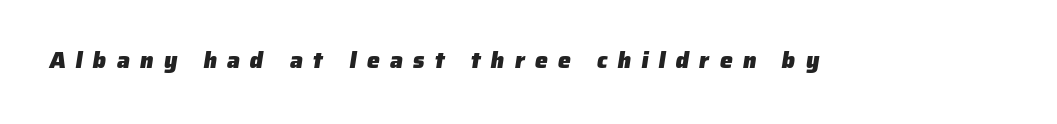
{"bold": "yes", "underline": "no", "letter_spacing": "wide", "letter_spacing_em": 0.44, "glyph_px": 23}
